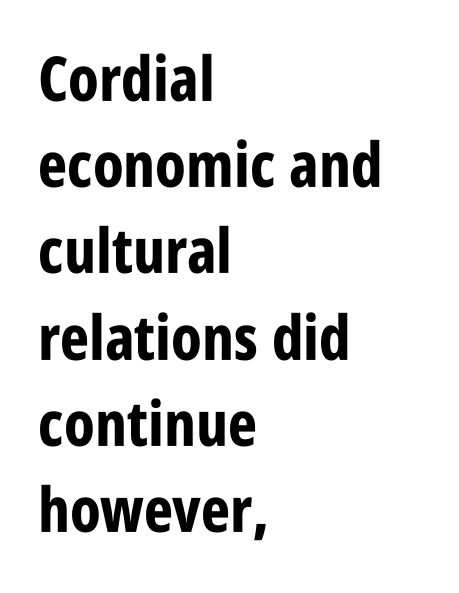
{"serif": "no", "italic": "no", "bold": "yes", "weight": "bold", "width": "condensed", "stroke_contrast": "low", "x_height": "large", "monospaced": "no", "underline": "no", "align": "left", "line_spacing": "normal", "line_spacing_ratio": 1.39, "letter_spacing": "normal", "letter_spacing_em": 0.0, "glyph_px": 62}
